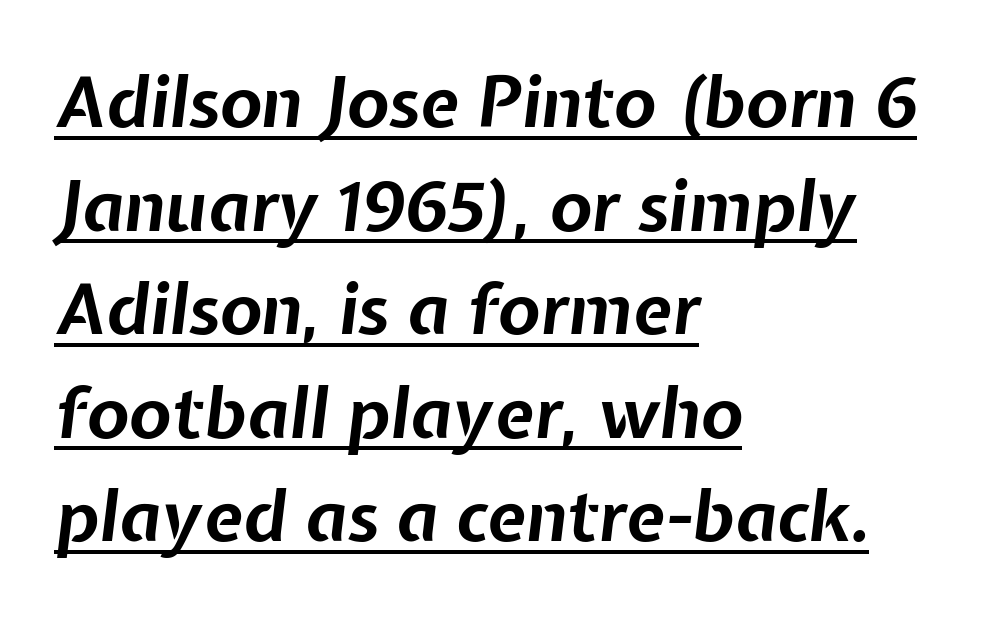
{"italic": "yes", "lean": "right", "slant_degrees": 7, "bold": "yes", "weight": "bold", "width": "normal", "stroke_contrast": "low", "x_height": "medium", "monospaced": "no", "underline": "yes", "align": "left", "line_spacing": "normal", "line_spacing_ratio": 1.48, "letter_spacing": "normal", "letter_spacing_em": 0.0, "glyph_px": 70}
